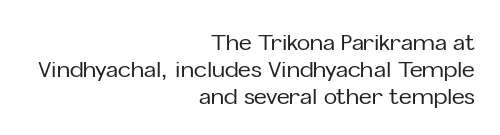
Q: Is the text italic (slanted)? A: No, it is upright.
Q: Is the text underlined? A: No.
Q: How is the paragraph aligned? A: Right-aligned.
Q: Is the spacing between letters normal or unusually wide? A: Normal.
